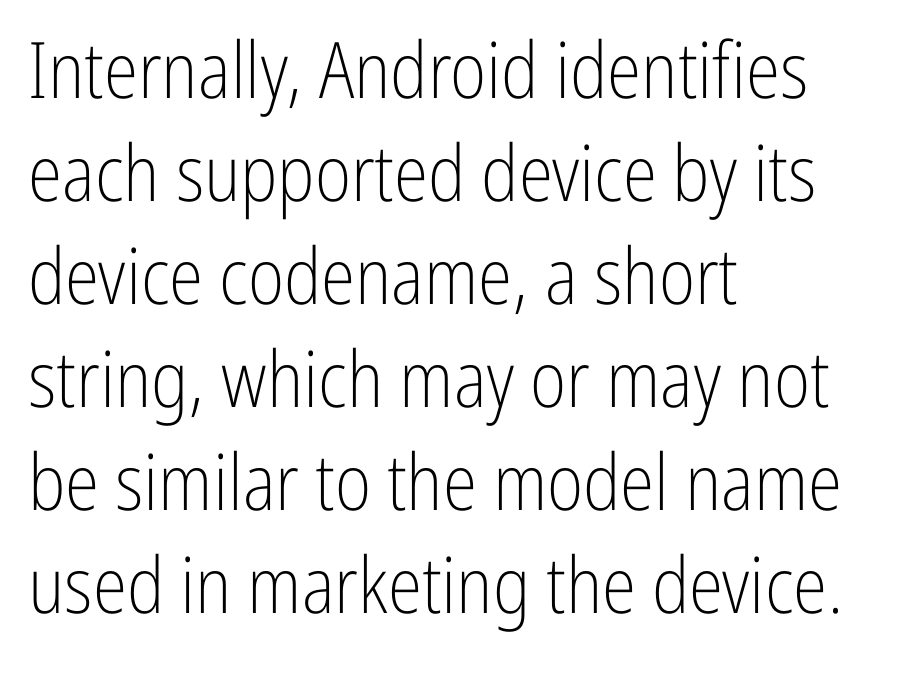
{"serif": "no", "italic": "no", "bold": "no", "weight": "light", "width": "condensed", "stroke_contrast": "low", "x_height": "medium", "monospaced": "no", "underline": "no", "align": "left", "line_spacing": "normal", "line_spacing_ratio": 1.32, "letter_spacing": "normal", "letter_spacing_em": 0.0, "glyph_px": 78}
